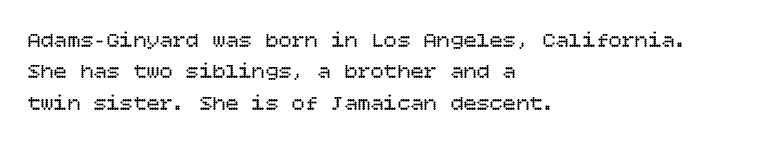
{"italic": "no", "bold": "no", "underline": "no", "align": "left", "line_spacing": "normal", "line_spacing_ratio": 1.43, "letter_spacing": "normal", "letter_spacing_em": 0.0, "glyph_px": 22}
